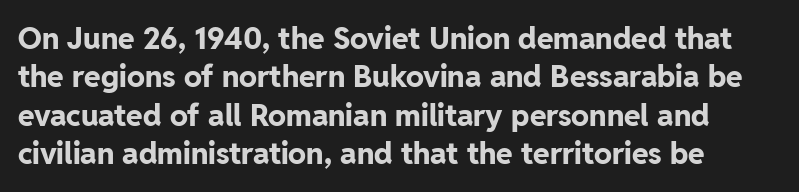
{"serif": "no", "italic": "no", "bold": "yes", "weight": "bold", "width": "normal", "stroke_contrast": "low", "x_height": "medium", "monospaced": "no", "underline": "no", "line_spacing": "normal", "line_spacing_ratio": 1.28, "letter_spacing": "normal", "letter_spacing_em": 0.0, "glyph_px": 30}
